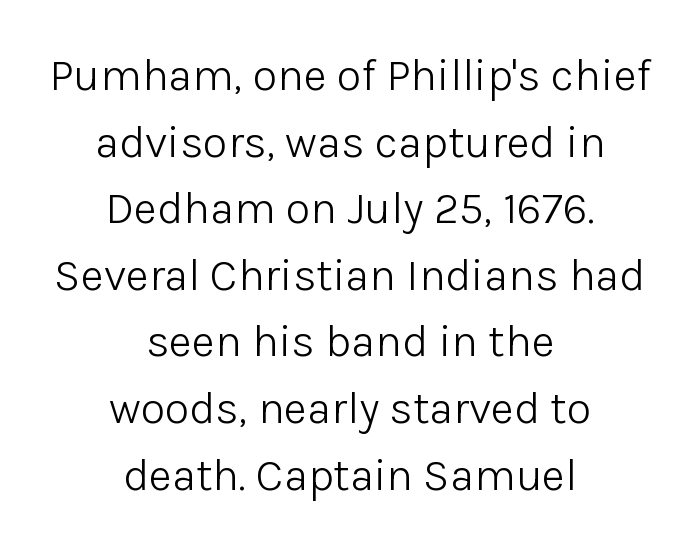
Q: Is the text bold? A: No.
Q: Is the text italic (slanted)? A: No, it is upright.
Q: Is the typeface a serif or a sans-serif typeface? A: Sans-serif.
Q: Is the text underlined? A: No.
Q: How is the paragraph aligned? A: Centered.
Q: Is the spacing between letters normal or unusually wide? A: Normal.
Q: Is the spacing between lines tight, normal or loose? A: Normal.
Q: Width (condensed, normal, or wide)? A: Normal.
Q: Stroke contrast? A: Low.
Q: x-height? A: Medium.
Q: Monospaced? A: No.
